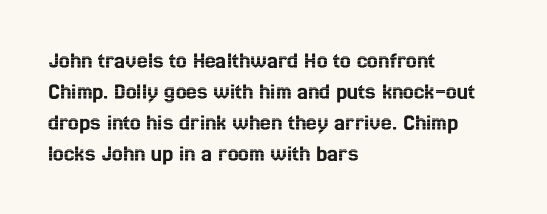
The image shows 24 px text type, upright; set left-aligned, normal line spacing (1.29x), normal letter spacing, not underlined.
